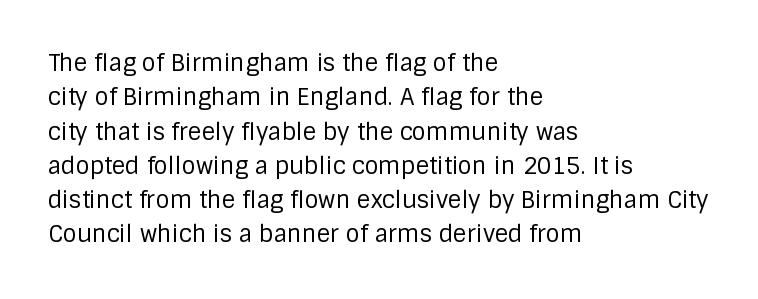
The vertical gap from one line to the next is medium. These lines were composed using upright roman letters. Horizontal alignment here is leftward, the default for most running prose. The gaps between neighbouring characters are ordinary and unremarkable. Weight: regular or lighter.
